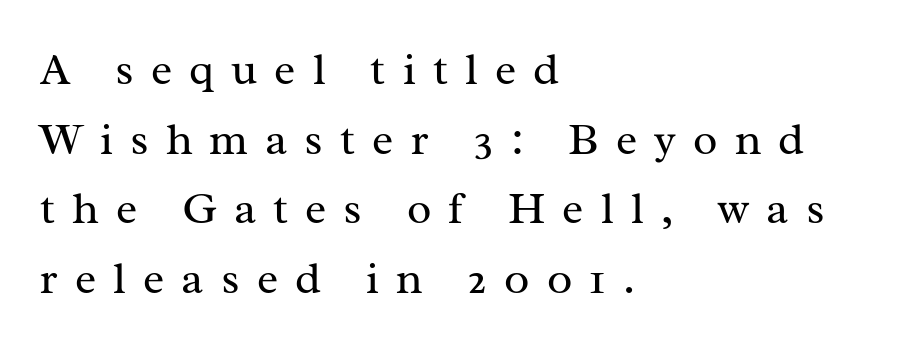
The image shows 45 px regular-weight serif type, upright; set left-aligned, normal line spacing (1.55x), unusually wide letter spacing (+0.38 em), not underlined; medium stroke contrast and a medium x-height.
